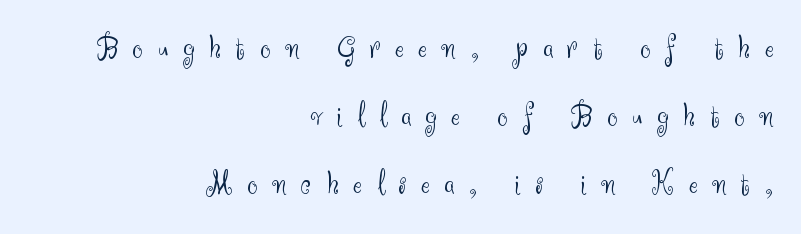
Q: Is the text bold? A: No.
Q: Is the text italic (slanted)? A: No, it is upright.
Q: Is the typeface a serif or a sans-serif typeface? A: Sans-serif.
Q: Is the text underlined? A: No.
Q: How is the paragraph aligned? A: Right-aligned.
Q: Is the spacing between letters normal or unusually wide? A: Unusually wide.
Q: Is the spacing between lines tight, normal or loose? A: Loose.
Q: Width (condensed, normal, or wide)? A: Normal.
Q: Stroke contrast? A: Medium.
Q: x-height? A: Small.
Q: Monospaced? A: No.
